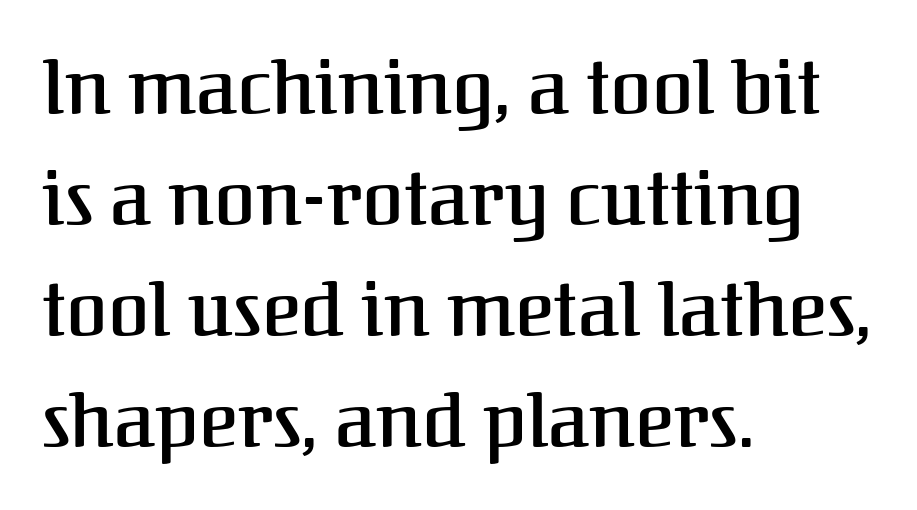
{"serif": "yes", "italic": "no", "width": "normal", "stroke_contrast": "medium", "x_height": "medium", "monospaced": "no", "underline": "no", "align": "left", "line_spacing": "normal", "line_spacing_ratio": 1.48, "letter_spacing": "normal", "letter_spacing_em": 0.0, "glyph_px": 75}
